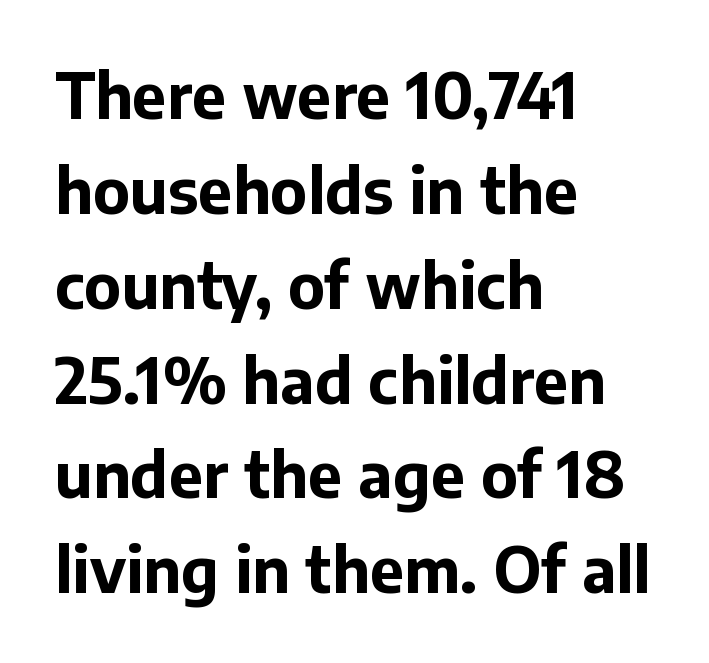
{"serif": "no", "italic": "no", "bold": "yes", "weight": "bold", "width": "normal", "stroke_contrast": "low", "x_height": "medium", "monospaced": "no", "underline": "no", "align": "left", "line_spacing": "normal", "line_spacing_ratio": 1.53, "letter_spacing": "normal", "letter_spacing_em": 0.0, "glyph_px": 62}
